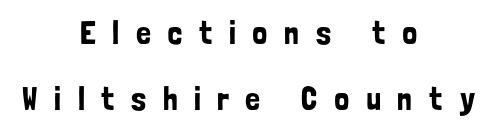
{"serif": "no", "italic": "no", "width": "condensed", "stroke_contrast": "low", "x_height": "medium", "monospaced": "no", "underline": "no", "align": "center", "line_spacing": "loose", "line_spacing_ratio": 1.99, "letter_spacing": "wide", "letter_spacing_em": 0.5, "glyph_px": 33}
